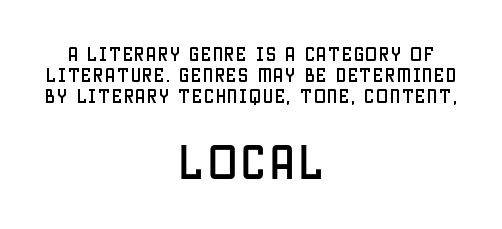
The image shows 39 px condensed sans-serif type, upright; set centered, normal line spacing (1.32x), not underlined; the second (bottom) block is 2.44x larger; low stroke contrast and a large x-height.
